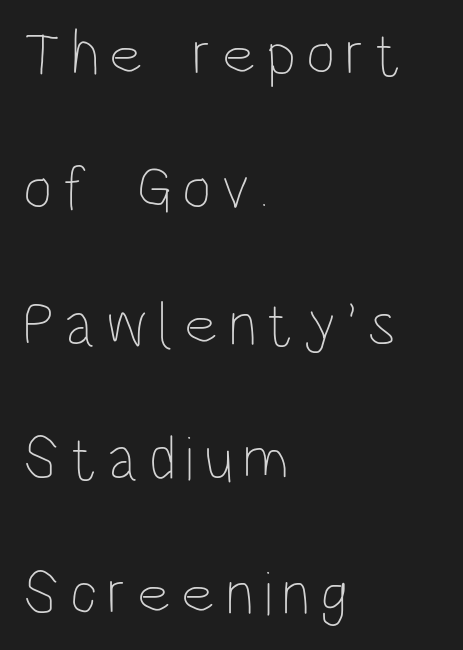
{"italic": "no", "bold": "no", "weight": "thin", "width": "condensed", "stroke_contrast": "low", "x_height": "large", "monospaced": "no", "underline": "no", "align": "left", "line_spacing": "loose", "line_spacing_ratio": 2.14, "glyph_px": 63}
